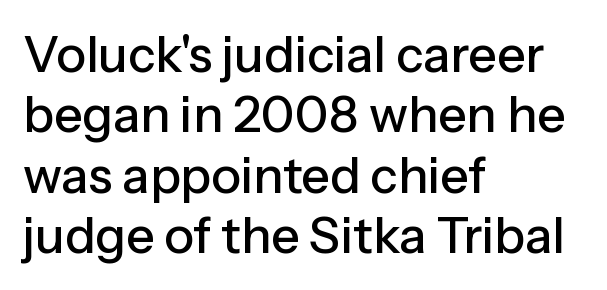
The image shows 50 px sans-serif type, upright; set left-aligned, line spacing 1.21x, normal letter spacing, not underlined; low stroke contrast and a medium x-height.
